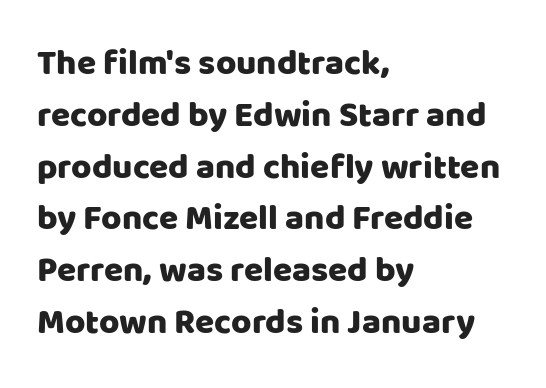
The image shows 35 px sans-serif type, upright; set left-aligned, normal line spacing (1.48x), normal letter spacing, not underlined; low stroke contrast and a large x-height.
